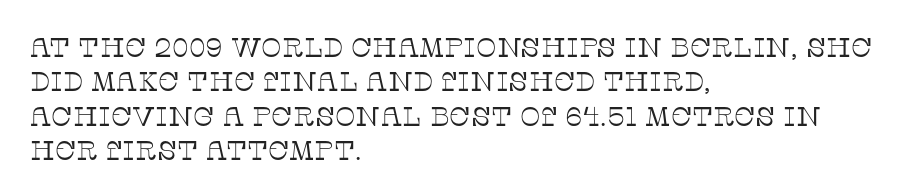
Q: Is the text bold? A: No.
Q: Is the text italic (slanted)? A: No, it is upright.
Q: Is the text underlined? A: No.
Q: How is the paragraph aligned? A: Left-aligned.
Q: Is the spacing between letters normal or unusually wide? A: Normal.
Q: Is the spacing between lines tight, normal or loose? A: Normal.
